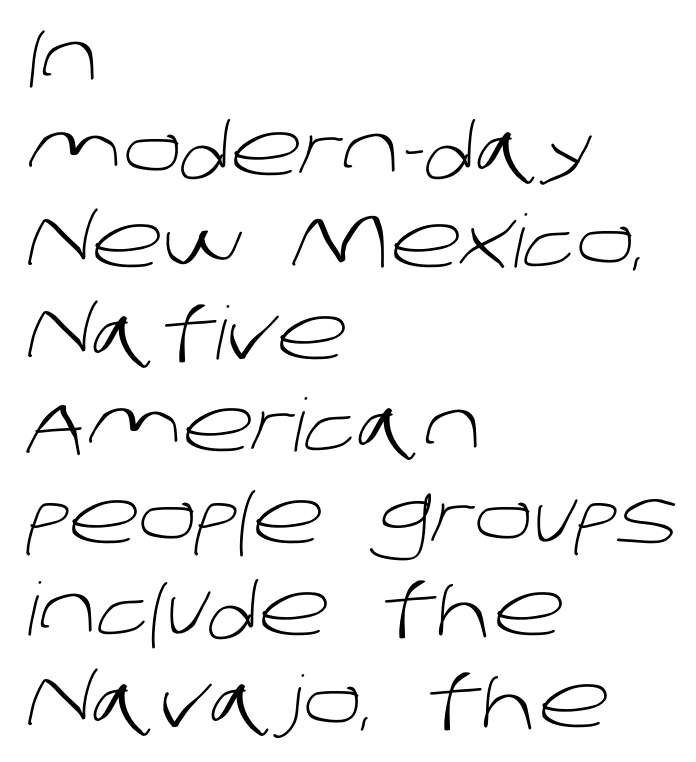
Teacher's note: observe the even left margin — that is flush-left alignment. Varying glyph widths throughout — classic text-font behaviour. On a weight scale, this lands at 450 or below. Each word holds together tightly as a unit, with standard inter-letter gaps. Serif or sans? Sans — the stroke terminals are bare.
